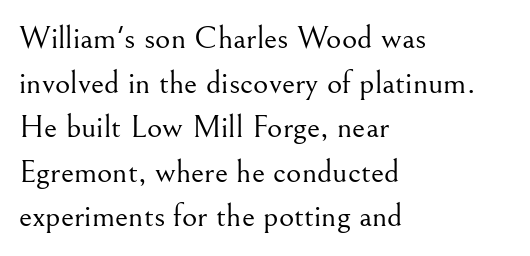
{"serif": "yes", "italic": "no", "bold": "no", "weight": "light", "width": "normal", "stroke_contrast": "medium", "x_height": "small", "monospaced": "no", "underline": "no", "align": "left", "line_spacing": "normal", "line_spacing_ratio": 1.35, "letter_spacing": "normal", "letter_spacing_em": 0.0, "glyph_px": 33}
